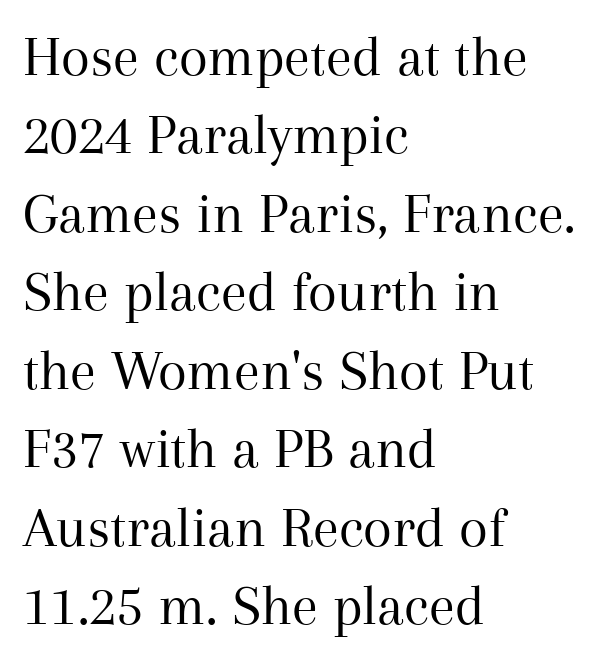
The image shows 59 px regular-weight serif type, upright; set left-aligned, normal line spacing (1.33x), normal letter spacing, not underlined; medium stroke contrast and a medium x-height.
